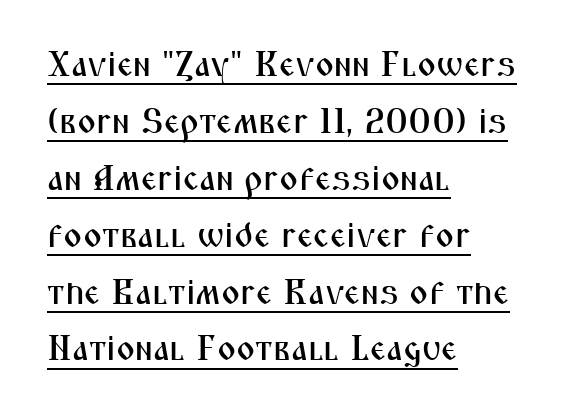
Q: Is the text italic (slanted)? A: No, it is upright.
Q: Is the typeface a serif or a sans-serif typeface? A: Sans-serif.
Q: Is the text underlined? A: Yes.
Q: How is the paragraph aligned? A: Left-aligned.
Q: Is the spacing between letters normal or unusually wide? A: Normal.
Q: Is the spacing between lines tight, normal or loose? A: Normal.
Q: Width (condensed, normal, or wide)? A: Condensed.
Q: Stroke contrast? A: Medium.
Q: x-height? A: Medium.
Q: Monospaced? A: No.
